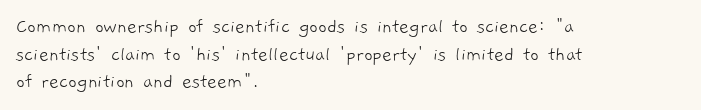
The image shows 21 px text type; set left-aligned, normal line spacing (1.32x), normal letter spacing, not underlined.
